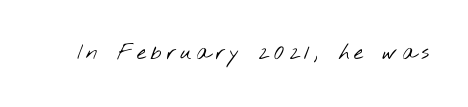
Q: Is the text bold? A: No.
Q: Is the text underlined? A: No.
Q: Is the spacing between letters normal or unusually wide? A: Unusually wide.
